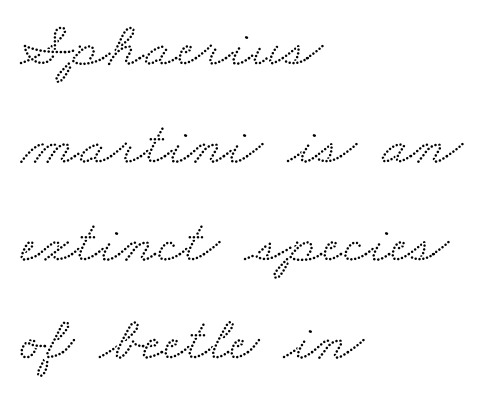
{"serif": "yes", "width": "wide", "stroke_contrast": "medium", "x_height": "small", "monospaced": "no", "underline": "no", "align": "left", "line_spacing": "normal", "line_spacing_ratio": 1.53, "letter_spacing": "normal", "letter_spacing_em": 0.0, "glyph_px": 64}
